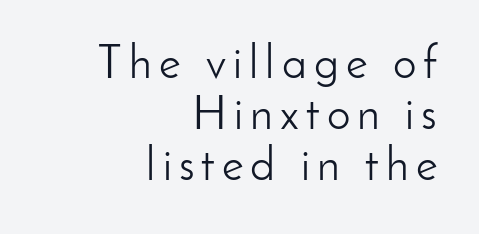
{"serif": "no", "italic": "no", "bold": "no", "weight": "light", "width": "normal", "stroke_contrast": "low", "x_height": "small", "monospaced": "no", "underline": "no", "align": "right", "line_spacing": "tight", "line_spacing_ratio": 1.08, "glyph_px": 47}
